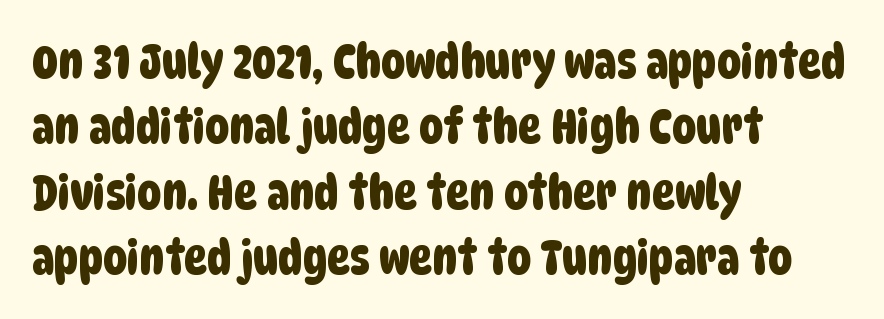
{"serif": "no", "width": "condensed", "stroke_contrast": "low", "x_height": "large", "monospaced": "no", "underline": "no", "align": "left", "line_spacing": "normal", "line_spacing_ratio": 1.36, "letter_spacing": "normal", "letter_spacing_em": 0.0, "glyph_px": 48}
